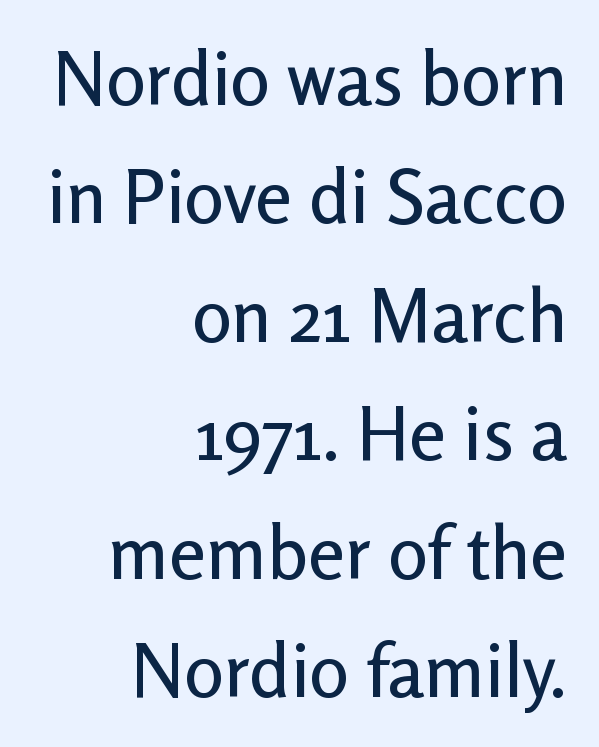
{"serif": "no", "italic": "no", "width": "normal", "stroke_contrast": "low", "x_height": "medium", "monospaced": "no", "underline": "no", "align": "right", "line_spacing": "normal", "line_spacing_ratio": 1.6, "letter_spacing": "normal", "letter_spacing_em": 0.0, "glyph_px": 74}
